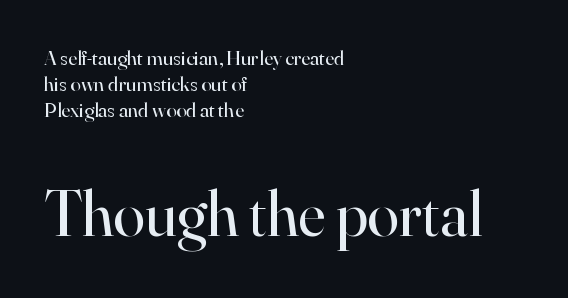
The rendering uses natural spacing where letterforms have individual widths. Casual observation: everything's shoved over to the left. Larger block? The one below; the one above is distinctly smaller. Bold? No — there's no thickening of the strokes. Style check: upright. Caption: standard tracking, unaltered.
